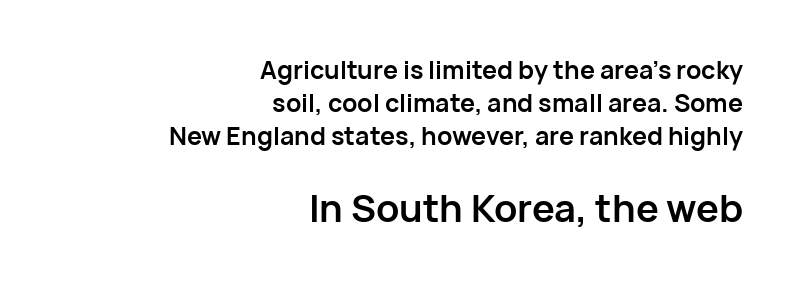
Each word holds together tightly as a unit, with standard inter-letter gaps. Leftover space on each line is placed entirely before the opening word. Varying glyph widths throughout — classic text-font behaviour. In terms of letterform style, serifs are entirely absent. What's the leading like? Ordinary, nothing unusual. This rendering features lettering with no underline.
